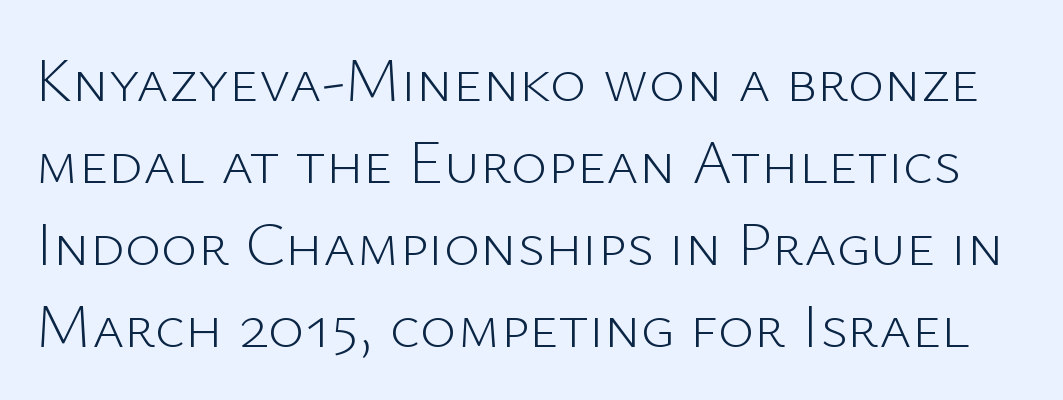
The image shows 62 px light sans-serif type, upright; set normal line spacing (1.32x), normal letter spacing, not underlined; low stroke contrast and a medium x-height.
